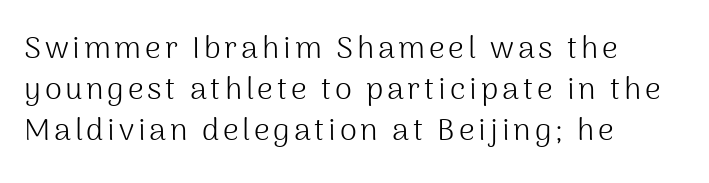
{"serif": "no", "italic": "no", "bold": "no", "weight": "light", "width": "normal", "stroke_contrast": "medium", "x_height": "medium", "monospaced": "no", "underline": "no", "align": "left", "line_spacing": "normal", "line_spacing_ratio": 1.33, "glyph_px": 31}
